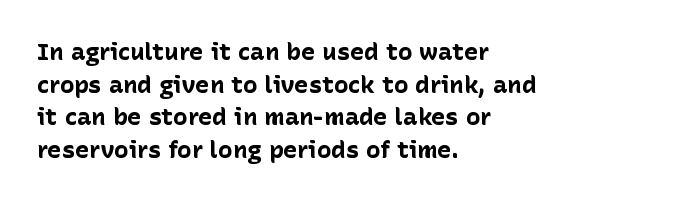
{"italic": "no", "bold": "yes", "underline": "no", "align": "left", "line_spacing": "normal", "line_spacing_ratio": 1.36, "letter_spacing": "normal", "letter_spacing_em": 0.0, "glyph_px": 24}
